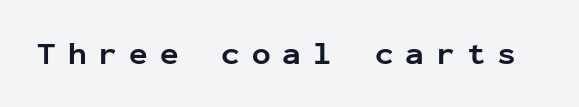
The image shows 31 px bold sans-serif type, upright, monospaced; set unusually wide letter spacing (+0.39 em), not underlined; low stroke contrast and a medium x-height.
